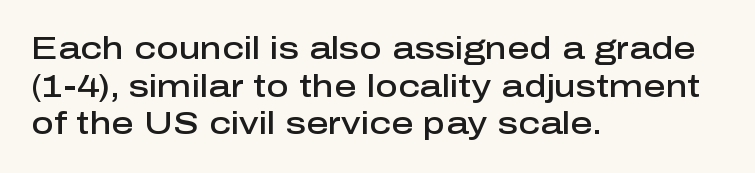
{"serif": "no", "italic": "no", "bold": "semi", "weight": "semibold", "width": "normal", "stroke_contrast": "low", "x_height": "medium", "monospaced": "no", "underline": "no", "align": "left", "line_spacing_ratio": 1.21, "letter_spacing": "normal", "letter_spacing_em": 0.0, "glyph_px": 31}
